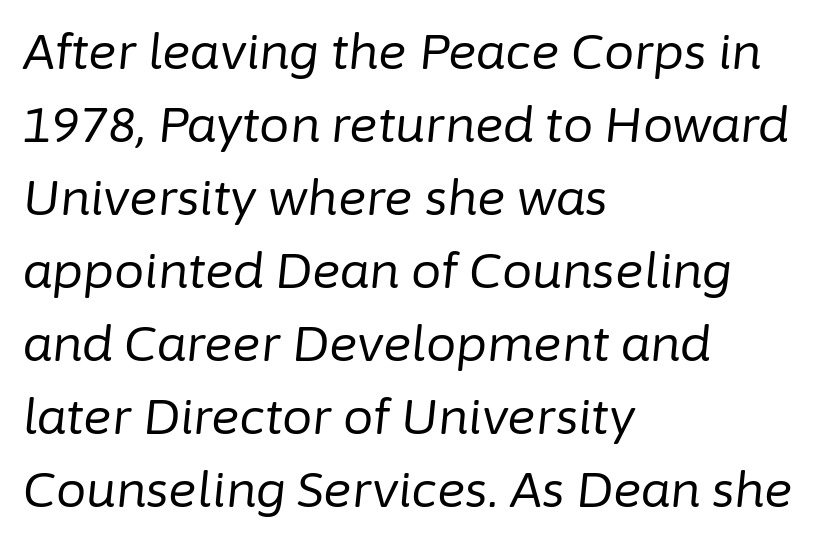
The image shows 48 px regular-weight type, italic (leaning right); set left-aligned, normal line spacing (1.52x), normal letter spacing, not underlined; low stroke contrast and a medium x-height.
